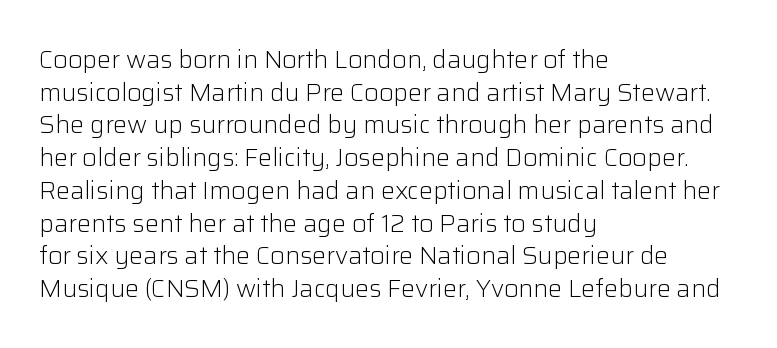
What's the leading like? Ordinary, nothing unusual. The passage shown has conventional tracking throughout. The typography opts for an upright posture over an oblique one. The passage is arranged the way most books set body copy — flush left.
